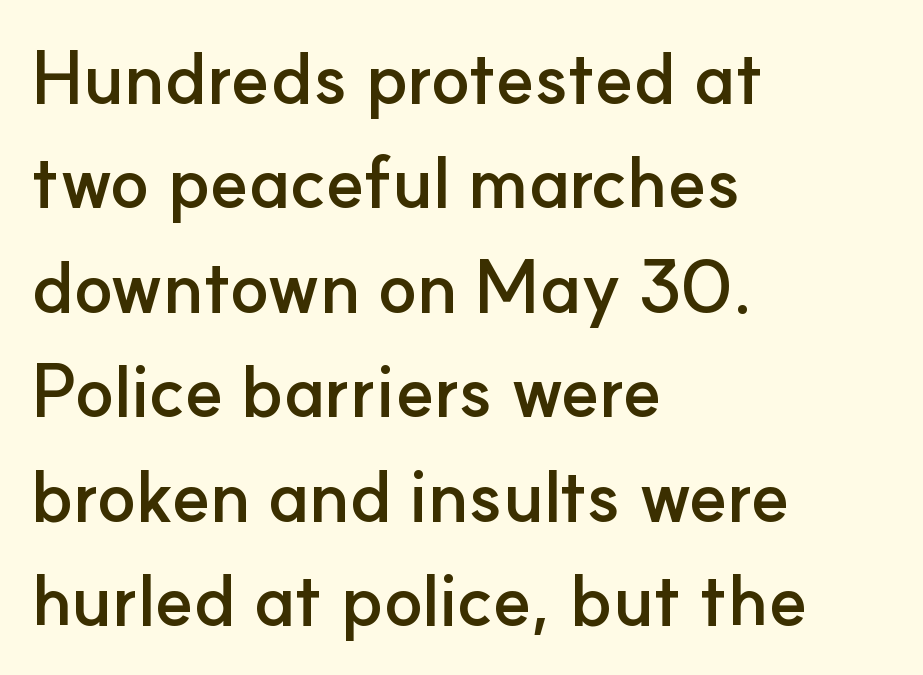
The image shows 72 px semibold sans-serif type, upright; set left-aligned, normal line spacing (1.45x), normal letter spacing, not underlined; low stroke contrast and a small x-height.
